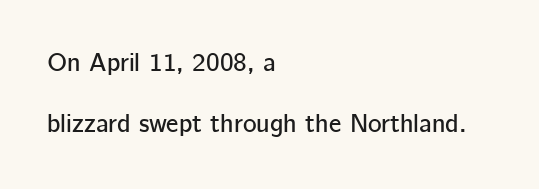
Q: Is the text italic (slanted)? A: No, it is upright.
Q: Is the text underlined? A: No.
Q: How is the paragraph aligned? A: Left-aligned.
Q: Is the spacing between letters normal or unusually wide? A: Normal.
Q: Is the spacing between lines tight, normal or loose? A: Loose.
